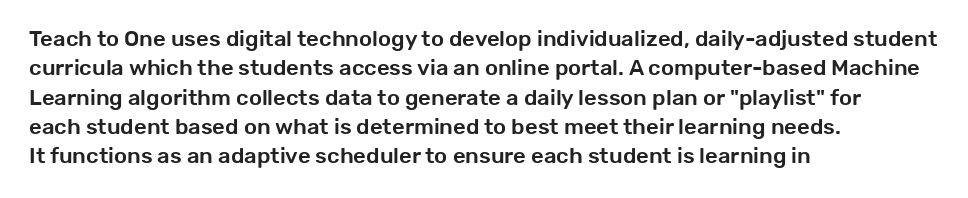
{"italic": "no", "underline": "no", "align": "left", "line_spacing": "normal", "line_spacing_ratio": 1.33, "letter_spacing": "normal", "letter_spacing_em": 0.0, "glyph_px": 22}
